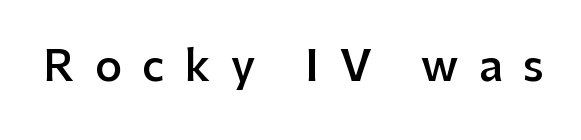
The designer went with a sans here, leaving each stem footless. Compared with typical body copy, the letter spacing here is much looser. The glyphs are unaccompanied by any horizontal stroke below them. Does the lettering tilt? It doesn't — this is upright.
